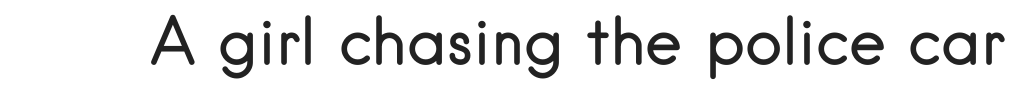
The image shows 63 px regular-weight sans-serif type, upright; set normal letter spacing, not underlined; low stroke contrast and a small x-height.
